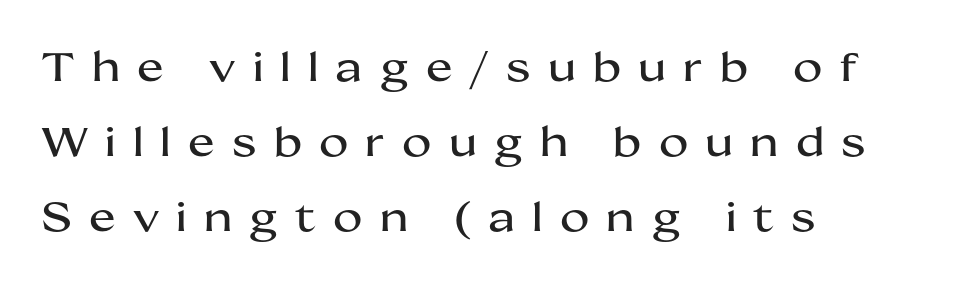
Q: Is the text italic (slanted)? A: No, it is upright.
Q: Is the text underlined? A: No.
Q: How is the paragraph aligned? A: Left-aligned.
Q: Is the spacing between letters normal or unusually wide? A: Unusually wide.
Q: Width (condensed, normal, or wide)? A: Wide.
Q: Stroke contrast? A: Medium.
Q: x-height? A: Medium.
Q: Monospaced? A: No.
